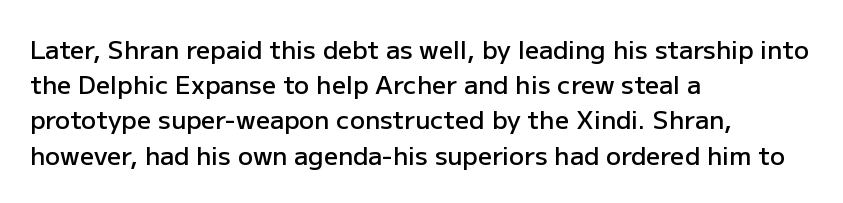
Heft: intermediate — a semibold. No word sits above an underline. Successive baselines arrive at the customary interval. Inter-character spacing is left at the font's built-in metrics. Reading down the block, your eye returns to a fixed left position each line. Italic? Not at all — the glyphs are vertical.
